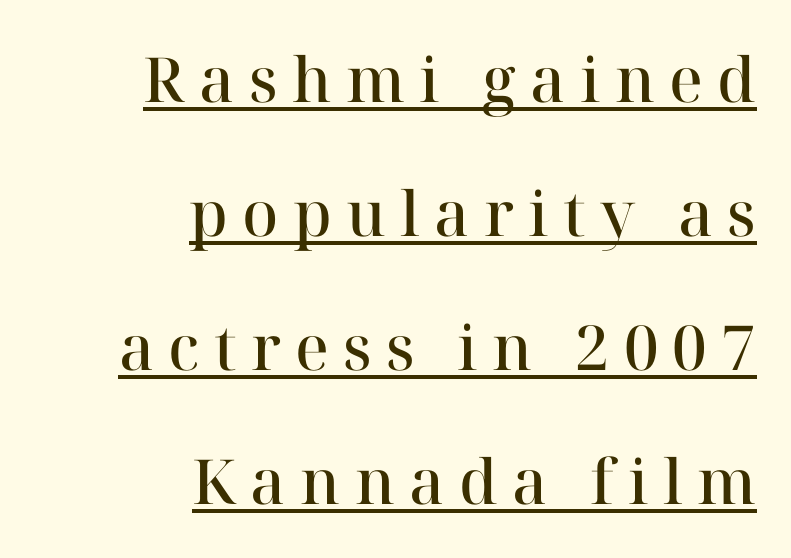
The image shows 62 px semibold serif type, upright; set right-aligned, loose line spacing (2.16x), unusually wide letter spacing (+0.23 em), underlined; high stroke contrast and a medium x-height.
